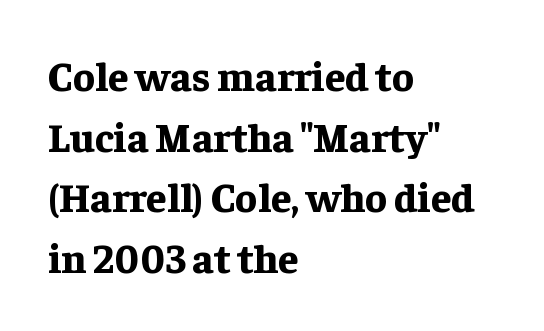
{"serif": "yes", "italic": "no", "bold": "yes", "weight": "bold", "width": "normal", "stroke_contrast": "low", "x_height": "medium", "monospaced": "no", "underline": "no", "align": "left", "line_spacing": "normal", "line_spacing_ratio": 1.48, "letter_spacing": "normal", "letter_spacing_em": 0.0, "glyph_px": 41}
